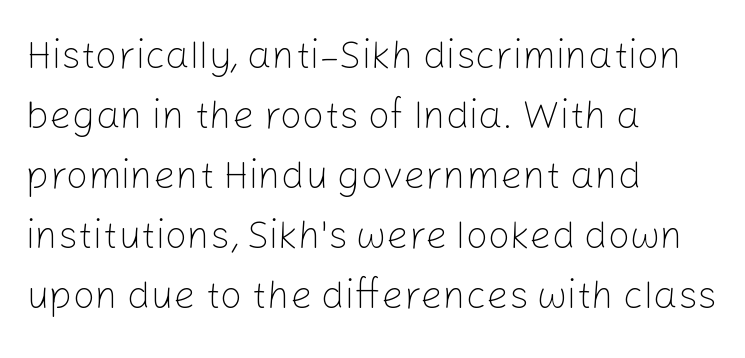
{"serif": "no", "italic": "no", "bold": "no", "weight": "light", "width": "normal", "stroke_contrast": "low", "x_height": "medium", "monospaced": "no", "underline": "no", "align": "left", "line_spacing": "normal", "line_spacing_ratio": 1.54, "letter_spacing": "normal", "letter_spacing_em": 0.0, "glyph_px": 39}
